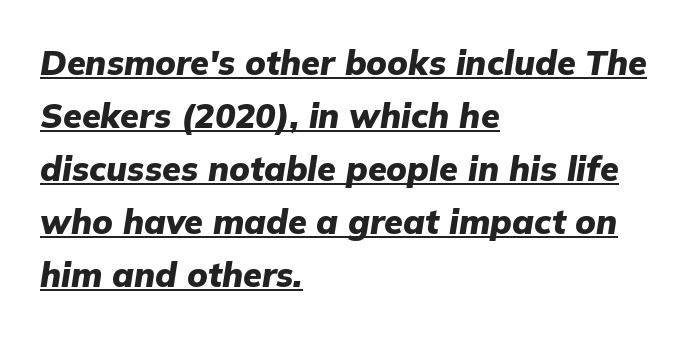
The image shows 34 px heavy type, italic (leaning right); set left-aligned, normal line spacing (1.56x), normal letter spacing, underlined; low stroke contrast and a medium x-height.
